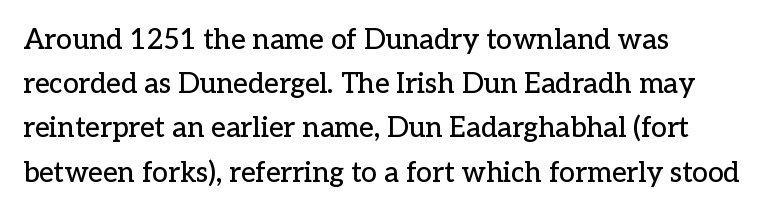
The image shows 28 px serif type, upright; set left-aligned, normal line spacing (1.58x), normal letter spacing, not underlined; low stroke contrast and a medium x-height.
